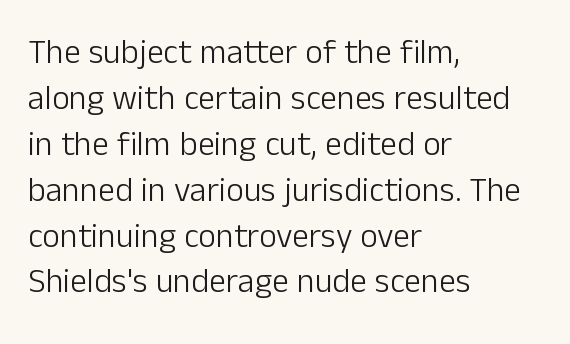
Q: Is the text bold? A: No.
Q: Is the text italic (slanted)? A: No, it is upright.
Q: Is the typeface a serif or a sans-serif typeface? A: Sans-serif.
Q: Is the text underlined? A: No.
Q: How is the paragraph aligned? A: Left-aligned.
Q: Is the spacing between letters normal or unusually wide? A: Normal.
Q: Is the spacing between lines tight, normal or loose? A: Normal.
Q: Width (condensed, normal, or wide)? A: Normal.
Q: Stroke contrast? A: Low.
Q: x-height? A: Medium.
Q: Monospaced? A: No.
